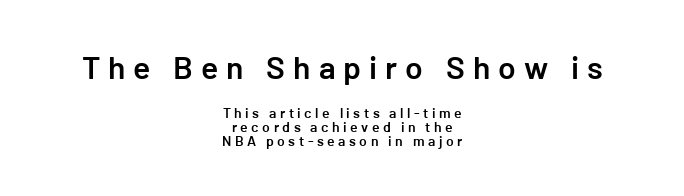
{"serif": "no", "italic": "no", "bold": "semi", "weight": "semibold", "width": "normal", "stroke_contrast": "low", "x_height": "medium", "underline": "no", "align": "center", "line_spacing": "tight", "line_spacing_ratio": 0.99, "letter_spacing": "wide", "letter_spacing_em": 0.25, "larger_block": "first", "size_ratio": 2.29, "glyph_px": 32}
